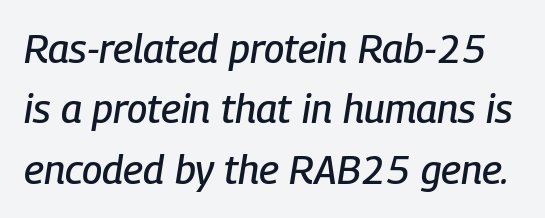
{"italic": "yes", "lean": "right", "slant_degrees": 9, "width": "condensed", "stroke_contrast": "low", "x_height": "medium", "monospaced": "no", "underline": "no", "line_spacing": "normal", "line_spacing_ratio": 1.51, "letter_spacing": "normal", "letter_spacing_em": 0.0, "glyph_px": 40}
